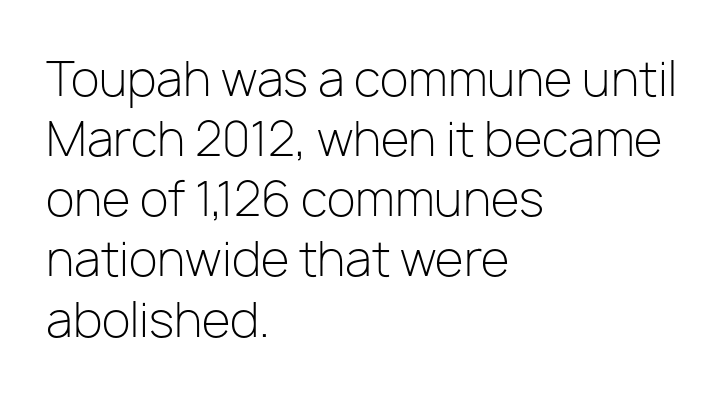
Posture: vertical. Only glyphs here, with clear space below each row. Tracking here is standard; glyphs follow each other at the usual distance. Varying glyph widths throughout — classic text-font behaviour.
